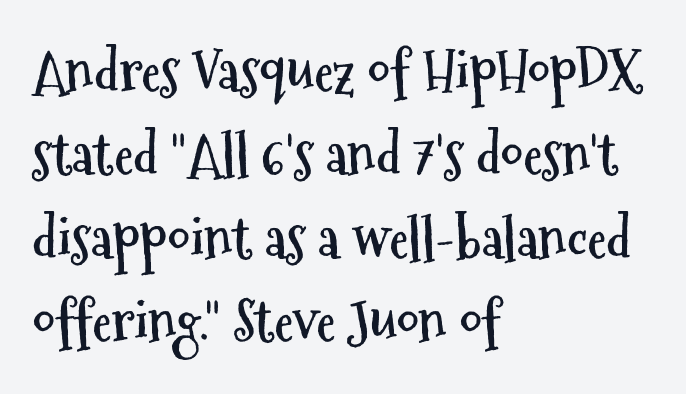
{"serif": "no", "italic": "no", "bold": "yes", "weight": "semibold", "width": "condensed", "stroke_contrast": "medium", "x_height": "medium", "monospaced": "no", "underline": "no", "align": "left", "line_spacing": "normal", "line_spacing_ratio": 1.49, "letter_spacing": "normal", "letter_spacing_em": 0.0, "glyph_px": 56}
